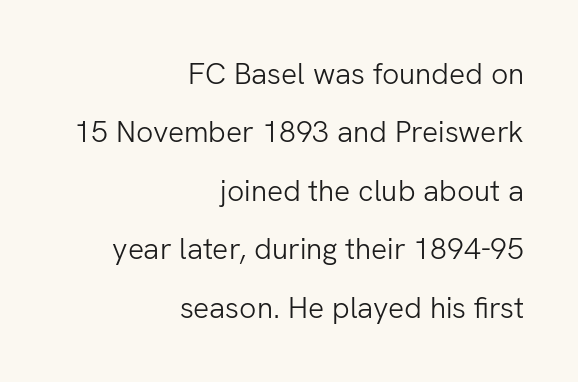
{"serif": "no", "italic": "no", "bold": "no", "weight": "light", "width": "normal", "stroke_contrast": "low", "x_height": "medium", "monospaced": "no", "underline": "no", "align": "right", "line_spacing": "loose", "line_spacing_ratio": 1.95, "letter_spacing": "normal", "letter_spacing_em": 0.0, "glyph_px": 30}
